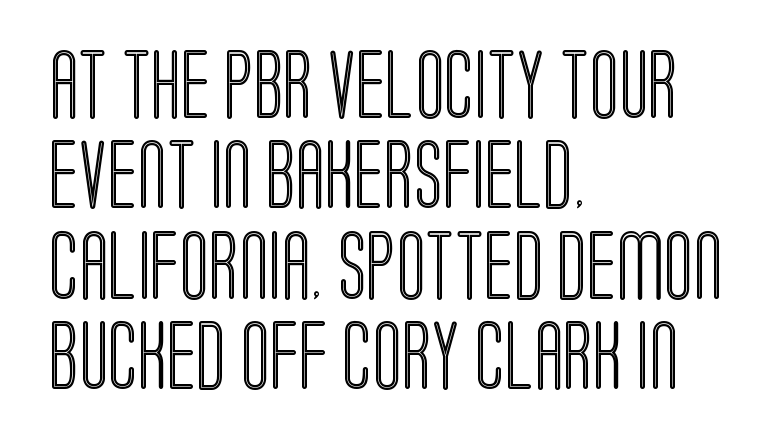
Q: Is the text italic (slanted)? A: No, it is upright.
Q: Is the text underlined? A: No.
Q: How is the paragraph aligned? A: Left-aligned.
Q: Is the spacing between letters normal or unusually wide? A: Normal.
Q: Is the spacing between lines tight, normal or loose? A: Normal.
Q: Width (condensed, normal, or wide)? A: Condensed.
Q: x-height? A: Large.
Q: Monospaced? A: No.
